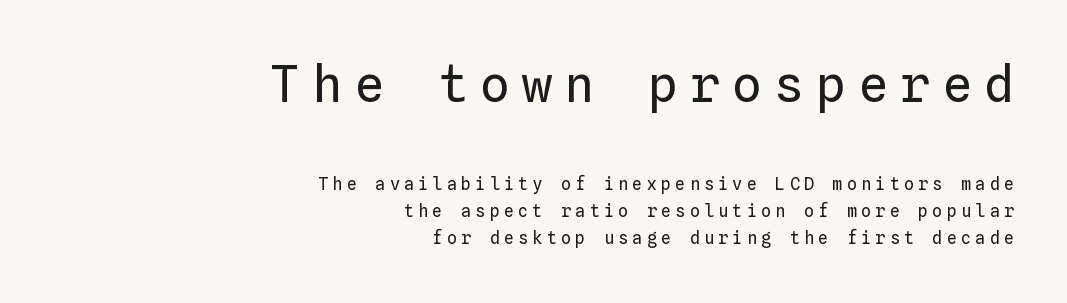
{"italic": "no", "bold": "no", "weight": "regular", "width": "normal", "stroke_contrast": "low", "x_height": "medium", "monospaced": "yes", "underline": "no", "align": "right", "line_spacing": "normal", "line_spacing_ratio": 1.6, "letter_spacing": "wide", "letter_spacing_em": 0.24, "larger_block": "first", "size_ratio": 2.94, "glyph_px": 50}
